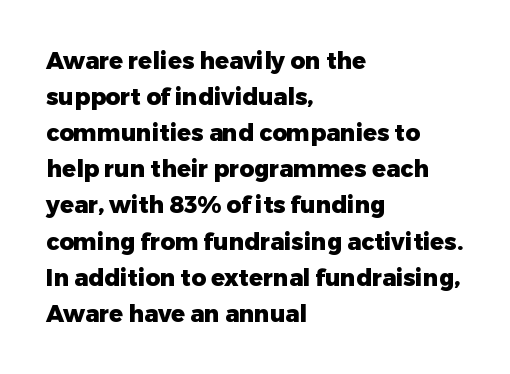
Notice how descenders clear the ascenders below comfortably — that's standard leading. The sample has been set heavy, in full bold. Italic? Not at all — the glyphs are vertical. A bare baseline throughout the passage. The rag falls on the right side of this text block. Inter-character spacing is left at the font's built-in metrics.
